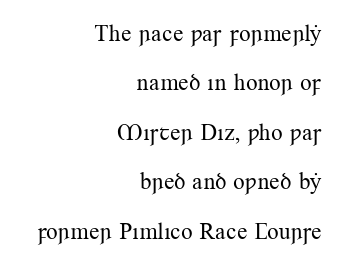
{"italic": "no", "bold": "no", "underline": "no", "align": "right", "line_spacing": "loose", "line_spacing_ratio": 2.15, "letter_spacing": "normal", "letter_spacing_em": 0.0, "glyph_px": 23}
